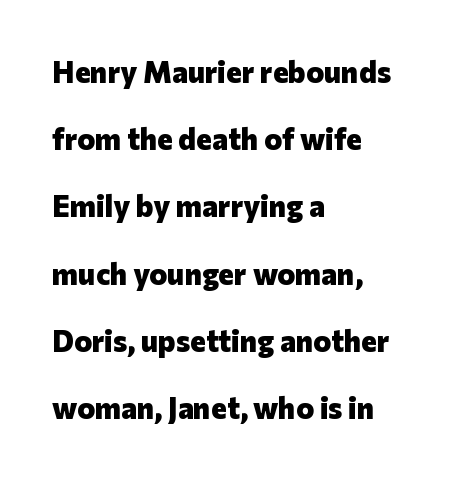
Q: Is the text bold? A: Yes.
Q: Is the text italic (slanted)? A: No, it is upright.
Q: Is the typeface a serif or a sans-serif typeface? A: Sans-serif.
Q: Is the text underlined? A: No.
Q: How is the paragraph aligned? A: Left-aligned.
Q: Is the spacing between letters normal or unusually wide? A: Normal.
Q: Is the spacing between lines tight, normal or loose? A: Loose.
Q: Width (condensed, normal, or wide)? A: Normal.
Q: Stroke contrast? A: Low.
Q: x-height? A: Medium.
Q: Monospaced? A: No.
